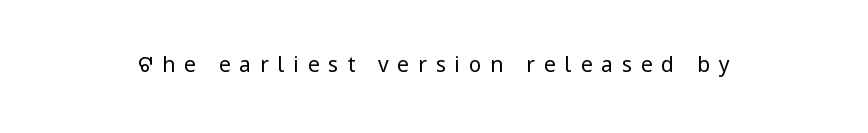
{"italic": "no", "bold": "no", "underline": "no", "letter_spacing": "wide", "letter_spacing_em": 0.42, "glyph_px": 21}
